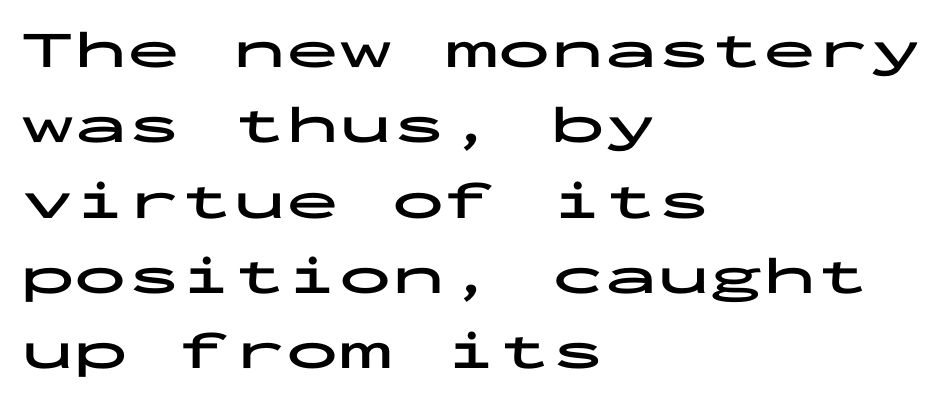
{"serif": "no", "italic": "no", "bold": "yes", "weight": "bold", "width": "wide", "stroke_contrast": "low", "x_height": "medium", "monospaced": "yes", "underline": "no", "align": "left", "line_spacing": "normal", "line_spacing_ratio": 1.42, "letter_spacing": "normal", "letter_spacing_em": 0.0, "glyph_px": 53}
